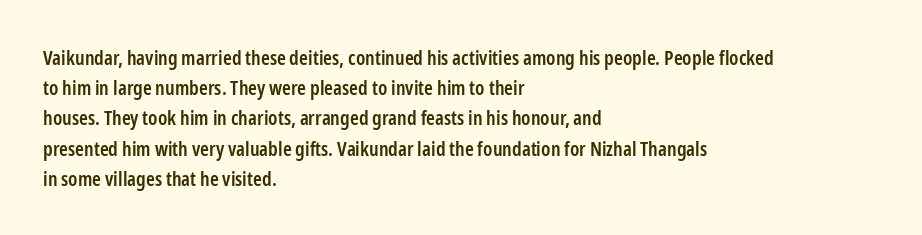
{"italic": "no", "bold": "semi", "underline": "no", "align": "left", "line_spacing": "normal", "line_spacing_ratio": 1.51, "letter_spacing": "normal", "letter_spacing_em": 0.0, "glyph_px": 20}
